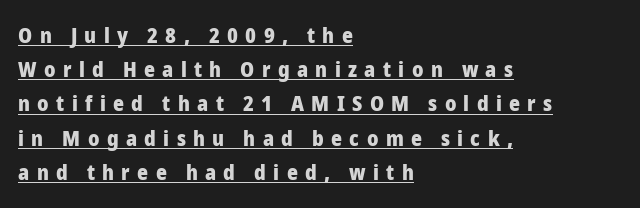
Q: Is the text bold? A: Yes.
Q: Is the text italic (slanted)? A: No, it is upright.
Q: Is the text underlined? A: Yes.
Q: How is the paragraph aligned? A: Left-aligned.
Q: Is the spacing between letters normal or unusually wide? A: Unusually wide.
Q: Is the spacing between lines tight, normal or loose? A: Normal.
